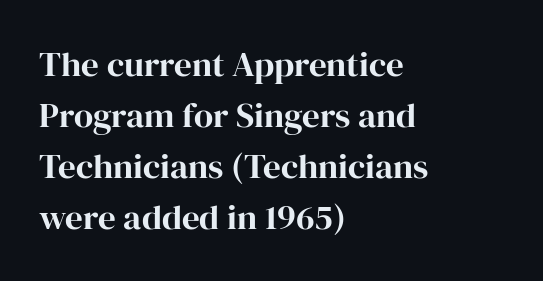
{"serif": "yes", "italic": "no", "bold": "yes", "weight": "bold", "width": "normal", "stroke_contrast": "high", "x_height": "medium", "monospaced": "no", "underline": "no", "align": "left", "line_spacing": "normal", "line_spacing_ratio": 1.46, "letter_spacing": "normal", "letter_spacing_em": 0.0, "glyph_px": 35}
